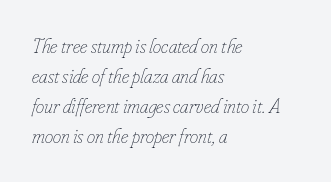
The image shows 21 px text type, italic (leaning right); set left-aligned, normal line spacing (1.43x), normal letter spacing, not underlined.
